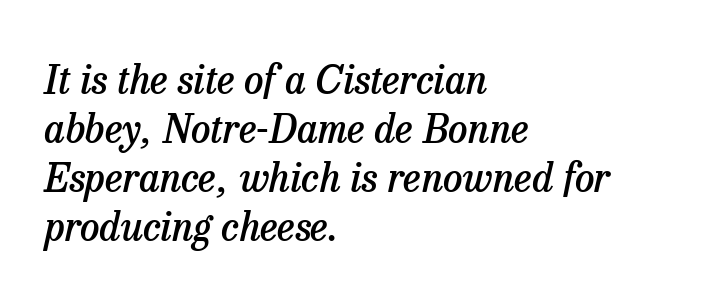
Q: Is the text bold? A: Semi-bold.
Q: Is the text italic (slanted)? A: Yes, it leans right by about 13 degrees.
Q: Is the typeface a serif or a sans-serif typeface? A: Serif.
Q: Is the text underlined? A: No.
Q: How is the paragraph aligned? A: Left-aligned.
Q: Is the spacing between letters normal or unusually wide? A: Normal.
Q: Is the spacing between lines tight, normal or loose? A: Normal.
Q: Width (condensed, normal, or wide)? A: Normal.
Q: Stroke contrast? A: Low.
Q: x-height? A: Medium.
Q: Monospaced? A: No.
